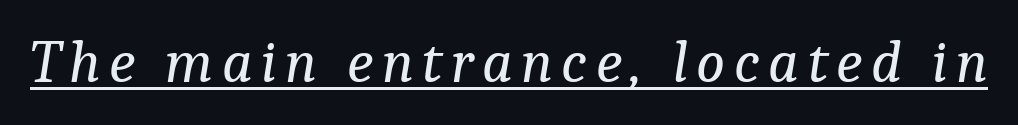
Each letter keeps its own natural width here, so spacing adapts to shape. The face used here is seriffed, in the tradition of book romans. Rendered with sloped, italic letterforms. A continuous stroke trails under the words, as in a hyperlink. Is the stroke heavy? The answer is a plain regular-or-lighter.
